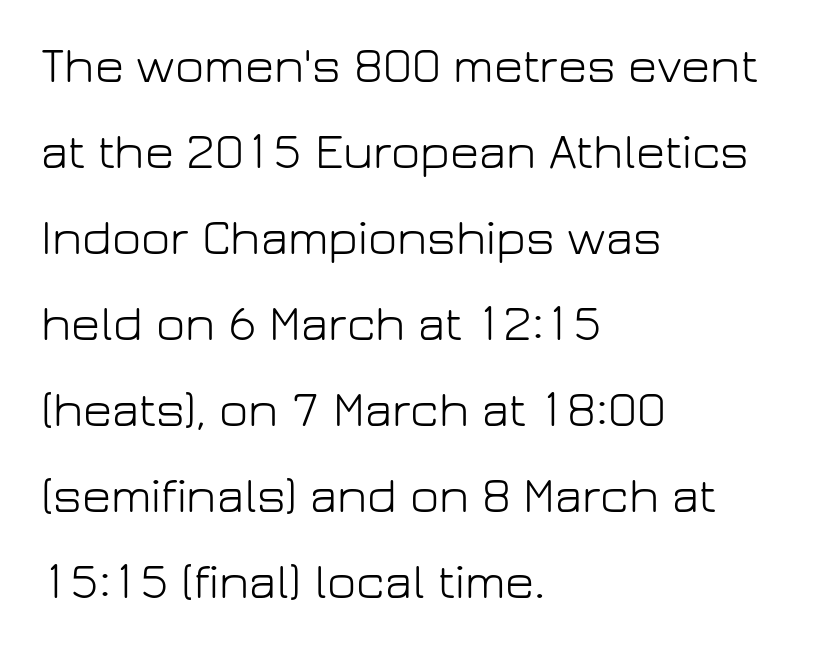
{"serif": "no", "italic": "no", "bold": "no", "weight": "light", "width": "normal", "stroke_contrast": "low", "x_height": "medium", "monospaced": "no", "underline": "no", "align": "left", "line_spacing_ratio": 1.72, "letter_spacing": "normal", "letter_spacing_em": 0.0, "glyph_px": 50}
